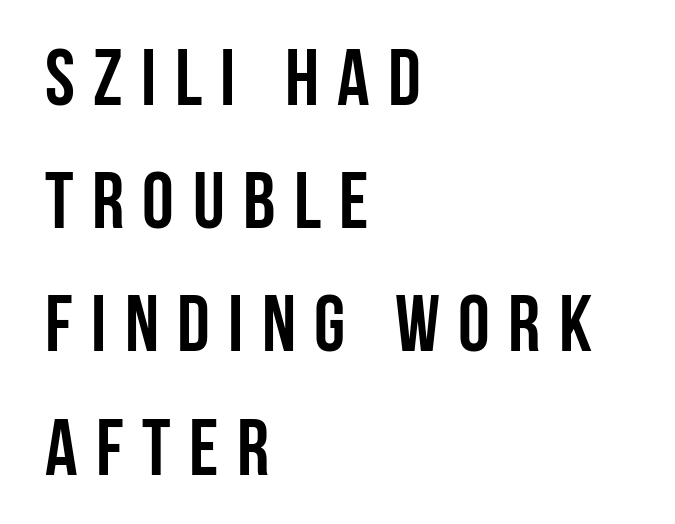
Q: Is the text bold? A: Yes.
Q: Is the text italic (slanted)? A: No, it is upright.
Q: Is the typeface a serif or a sans-serif typeface? A: Sans-serif.
Q: Is the text underlined? A: No.
Q: How is the paragraph aligned? A: Left-aligned.
Q: Is the spacing between letters normal or unusually wide? A: Unusually wide.
Q: Is the spacing between lines tight, normal or loose? A: Normal.
Q: Width (condensed, normal, or wide)? A: Condensed.
Q: Stroke contrast? A: Low.
Q: x-height? A: Large.
Q: Monospaced? A: No.
